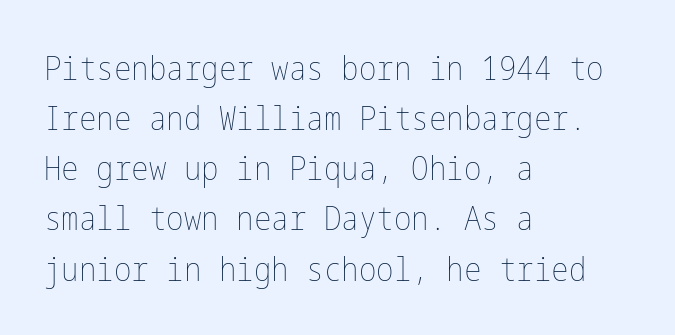
Q: Is the text bold? A: No.
Q: Is the text italic (slanted)? A: No, it is upright.
Q: Is the text underlined? A: No.
Q: How is the paragraph aligned? A: Left-aligned.
Q: Is the spacing between letters normal or unusually wide? A: Normal.
Q: Is the spacing between lines tight, normal or loose? A: Normal.
Q: Width (condensed, normal, or wide)? A: Condensed.
Q: Stroke contrast? A: Low.
Q: x-height? A: Medium.
